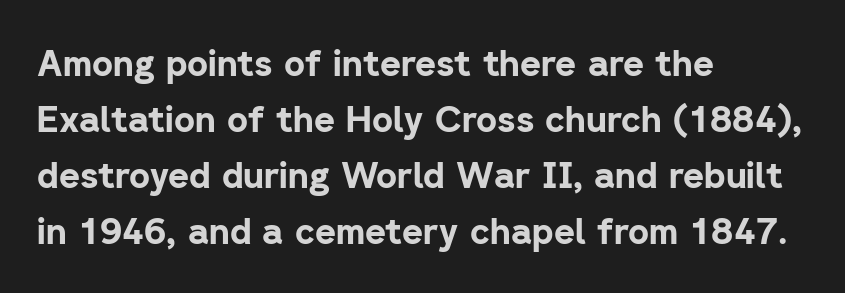
{"serif": "no", "italic": "no", "bold": "yes", "weight": "bold", "width": "normal", "stroke_contrast": "low", "x_height": "medium", "monospaced": "no", "underline": "no", "align": "left", "line_spacing": "normal", "line_spacing_ratio": 1.56, "letter_spacing": "normal", "letter_spacing_em": 0.0, "glyph_px": 36}
